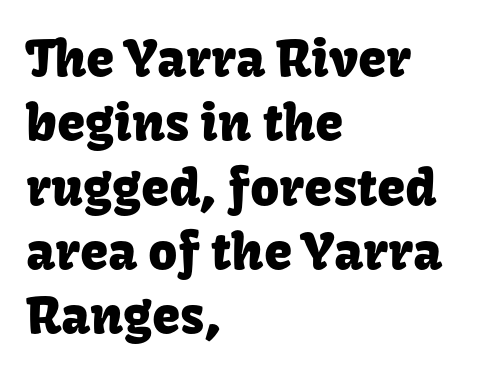
{"serif": "no", "italic": "no", "width": "normal", "stroke_contrast": "low", "x_height": "medium", "monospaced": "no", "underline": "no", "align": "left", "line_spacing": "normal", "line_spacing_ratio": 1.26, "letter_spacing": "normal", "letter_spacing_em": 0.0, "glyph_px": 51}
